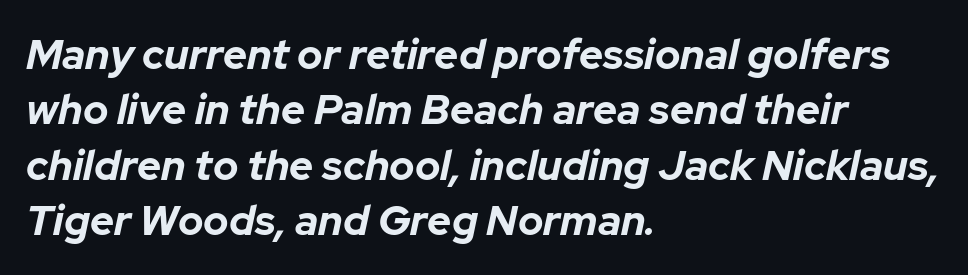
The image shows 42 px bold type, italic (leaning right); set left-aligned, normal line spacing (1.32x), normal letter spacing, not underlined; low stroke contrast and a medium x-height.
